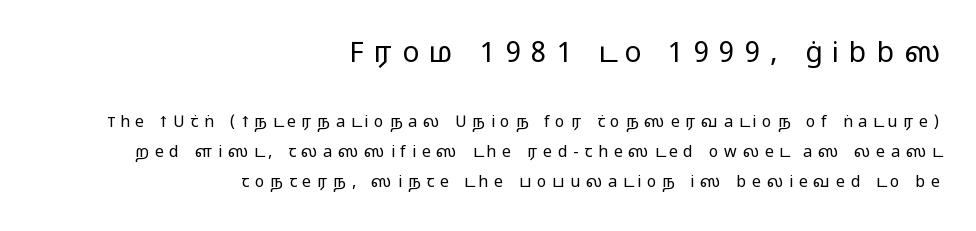
The image shows 28 px light, wide sans-serif type, upright; set right-aligned, loose line spacing (1.9x), unusually wide letter spacing (+0.36 em), not underlined; the first (top) block is 1.75x larger; low stroke contrast and a medium x-height.
